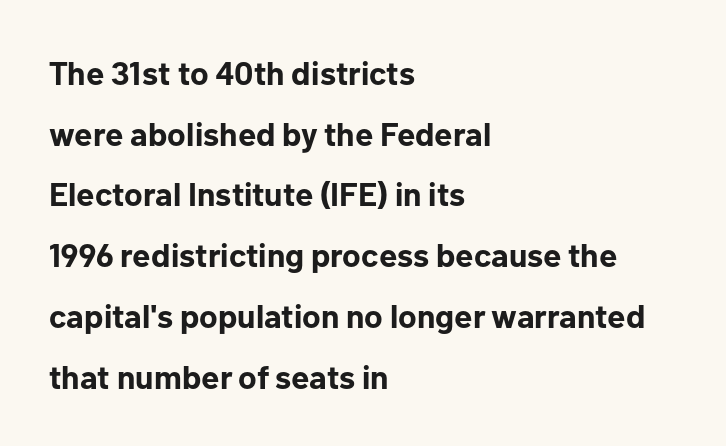
{"serif": "no", "italic": "no", "bold": "yes", "weight": "bold", "width": "normal", "stroke_contrast": "low", "x_height": "medium", "monospaced": "no", "underline": "no", "align": "left", "line_spacing_ratio": 1.84, "letter_spacing": "normal", "letter_spacing_em": 0.0, "glyph_px": 33}
